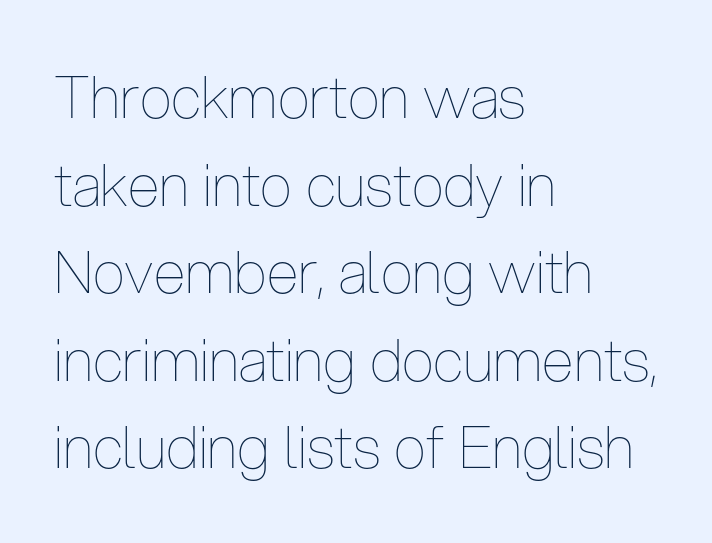
Q: Is the text bold? A: No.
Q: Is the text italic (slanted)? A: No, it is upright.
Q: Is the text underlined? A: No.
Q: How is the paragraph aligned? A: Left-aligned.
Q: Is the spacing between letters normal or unusually wide? A: Normal.
Q: Is the spacing between lines tight, normal or loose? A: Normal.
Q: Width (condensed, normal, or wide)? A: Condensed.
Q: Stroke contrast? A: Low.
Q: x-height? A: Medium.
Q: Monospaced? A: No.
